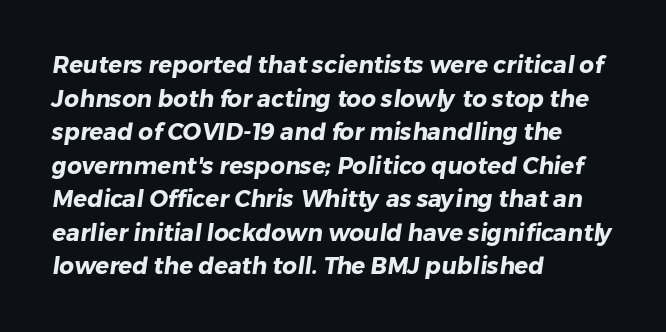
The image shows 23 px bold type; set left-aligned, normal line spacing (1.46x), normal letter spacing, not underlined.
